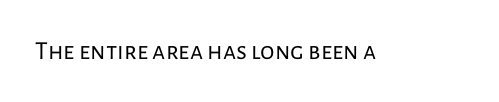
A roman cut, with each character standing at attention. Decoration check: the copy has no underline. The gaps between neighbouring characters are ordinary and unremarkable. Bold? No — there's no thickening of the strokes.
